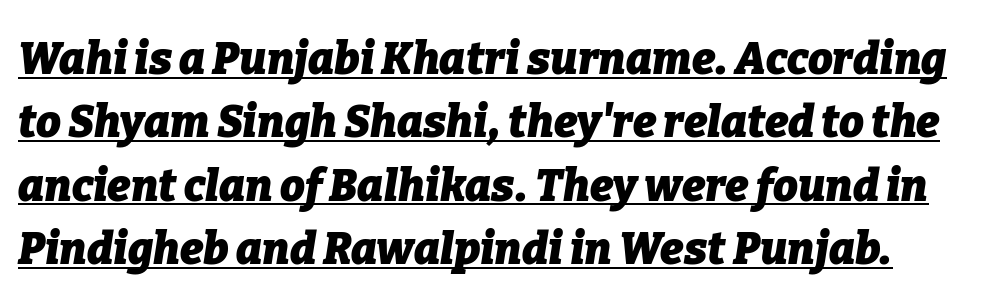
Caption: bold face, heavy strokes. The rag falls on the right side of this text block. The passage shown is underscored from start to finish. The leading is moderate, giving the passage an even texture. No extra tracking has been applied to these lines.
